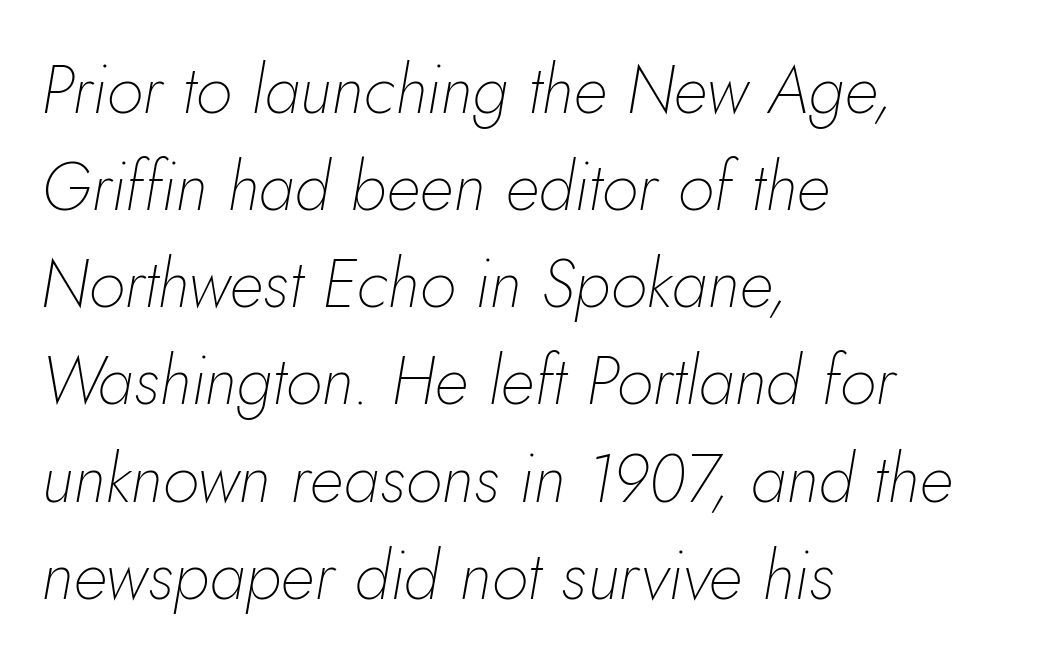
{"italic": "yes", "lean": "right", "slant_degrees": 5, "bold": "no", "weight": "thin", "width": "normal", "stroke_contrast": "low", "x_height": "small", "monospaced": "no", "underline": "no", "align": "left", "line_spacing": "normal", "line_spacing_ratio": 1.45, "letter_spacing": "normal", "letter_spacing_em": 0.0, "glyph_px": 67}
